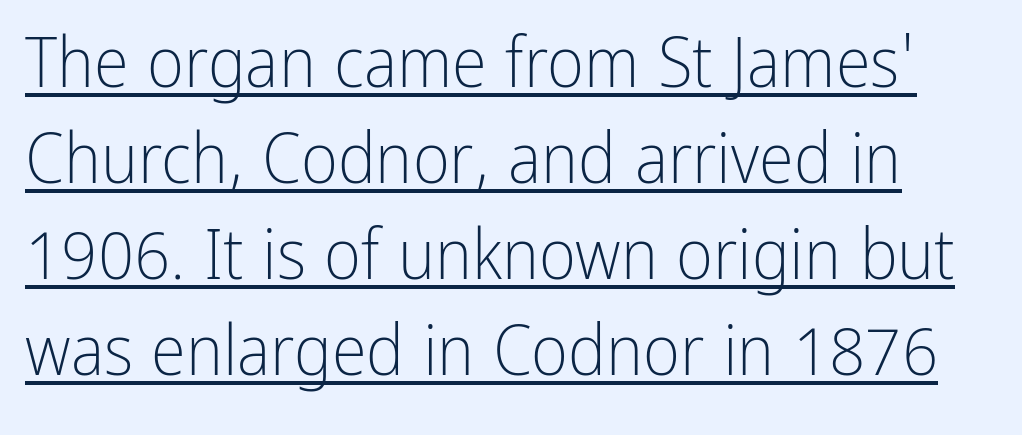
{"serif": "no", "italic": "no", "bold": "no", "weight": "light", "width": "condensed", "stroke_contrast": "low", "x_height": "medium", "monospaced": "no", "underline": "yes", "line_spacing": "normal", "line_spacing_ratio": 1.35, "letter_spacing": "normal", "letter_spacing_em": 0.0, "glyph_px": 71}
